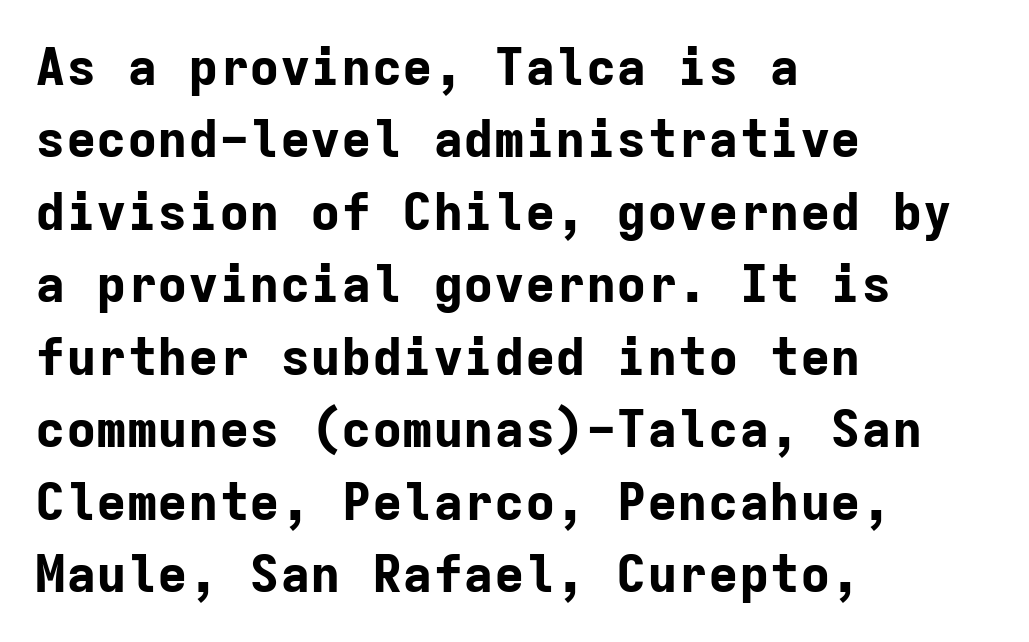
The rendering keeps characters at their native spacing. You'd pick this weight for a headline — it's a proper bold. The passage is arranged the way most books set body copy — flush left. Italic: no, the glyphs are upright roman. This block has exactly the height ordinary leading produces. The face used here is monospaced, like something from a code editor.
